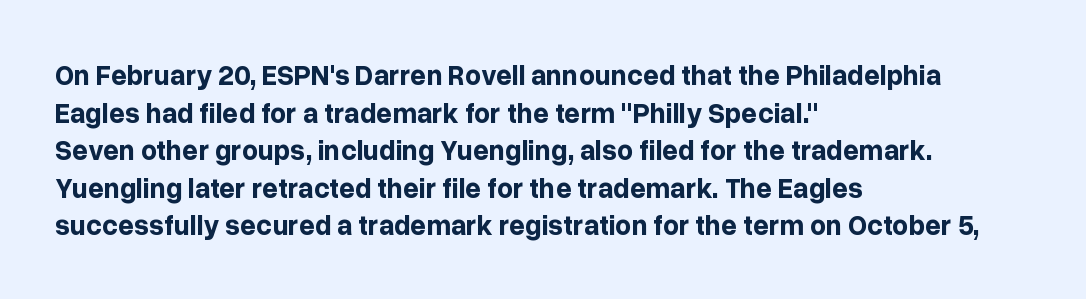
The foot of each line stays bare and open. The text was rendered using a sans face with plain stroke endings. The letters advance in unequal steps, a hallmark of proportional type. Casual observation: everything's shoved over to the left. Regarding leading, the lines here are spaced in the standard way. Nope, not italic — everything's standing straight.
